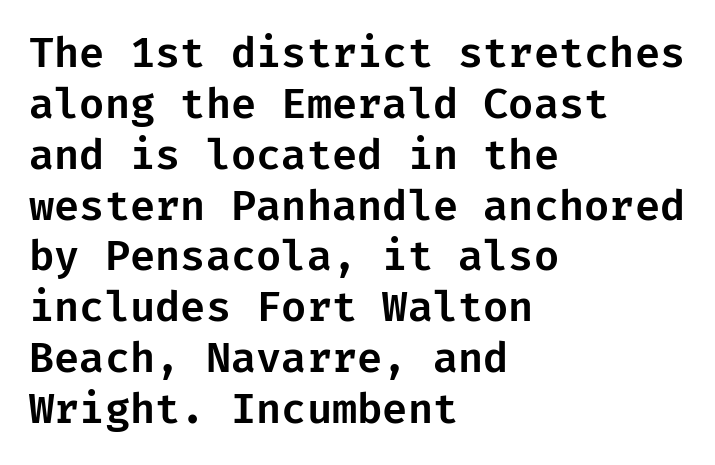
{"serif": "no", "italic": "no", "width": "normal", "stroke_contrast": "low", "x_height": "medium", "underline": "no", "align": "left", "line_spacing_ratio": 1.24, "letter_spacing": "normal", "letter_spacing_em": 0.0, "glyph_px": 41}
